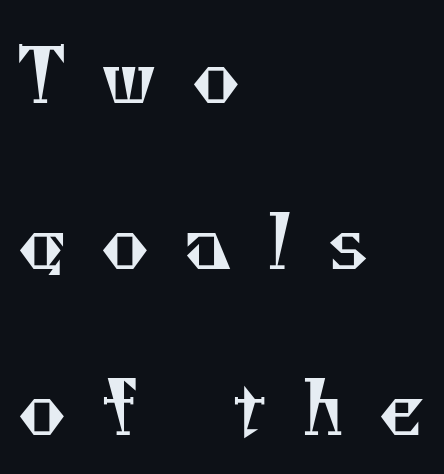
Caption: multi-line text, flush left, ragged right. How are the letters spaced? Widely, with obvious added tracking. The glyphs are unaccompanied by any horizontal stroke below them. You could not count columns in this text — the font is proportionally spaced. Horizontal bands of white between lines are thick stripes. These lines are composed in type with serifs.
